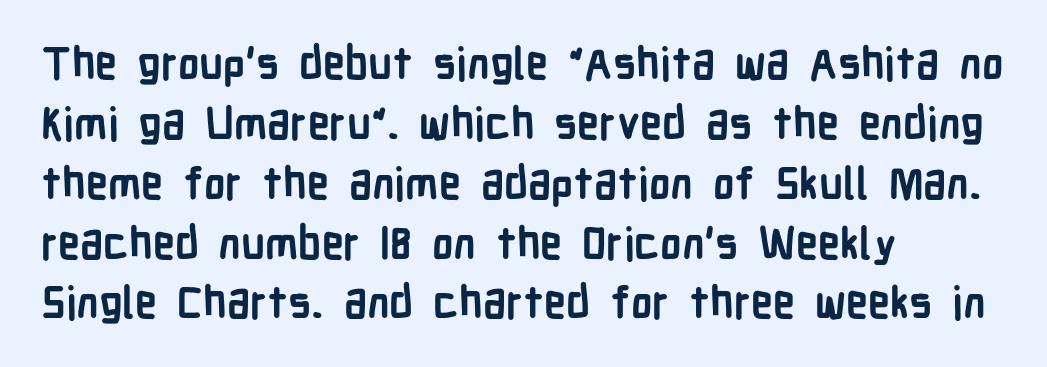
Q: Is the text bold? A: Yes.
Q: Is the text italic (slanted)? A: No, it is upright.
Q: Is the typeface a serif or a sans-serif typeface? A: Sans-serif.
Q: Is the text underlined? A: No.
Q: How is the paragraph aligned? A: Left-aligned.
Q: Is the spacing between letters normal or unusually wide? A: Normal.
Q: Is the spacing between lines tight, normal or loose? A: Normal.
Q: Width (condensed, normal, or wide)? A: Condensed.
Q: Stroke contrast? A: Low.
Q: x-height? A: Medium.
Q: Monospaced? A: No.
